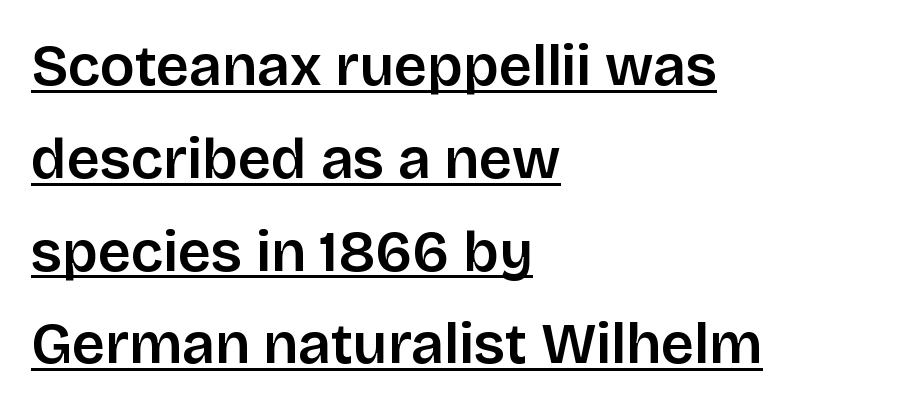
The image shows 58 px semibold sans-serif type, upright; set left-aligned, normal line spacing (1.6x), normal letter spacing, underlined; low stroke contrast and a large x-height.
